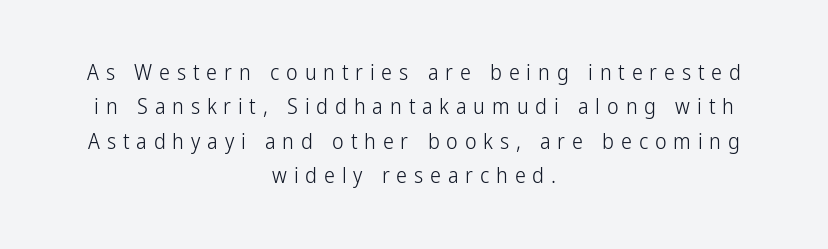
These lines were composed using upright roman letters. Letters rest on an invisible, unmarked baseline. Characters follow at a spacing far wider than the type designer built in. The cut favours lightness, reaching ordinary text weight at its darkest. Evenly set lines give the paragraph a standard silhouette. Horizontal alignment here is central, giving a formal, balanced look.
